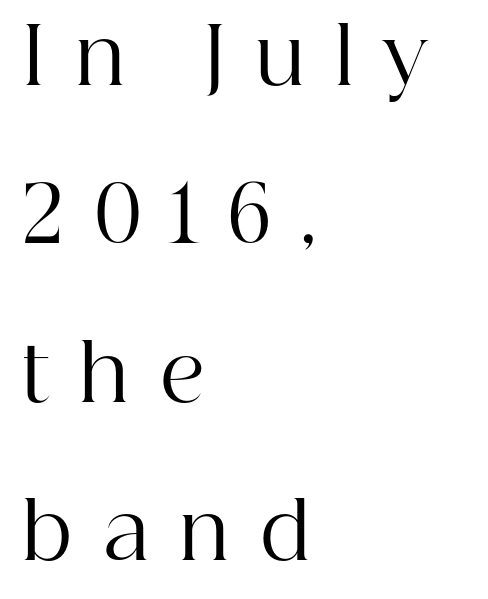
In terms of letterform style, serifs are clearly present. The paragraph shown leans on its left margin. Character widths vary here, with narrow letters taking less room than wide ones. Posture: vertical. Glyph-to-glyph distance is far greater than everyday printed text. Clear beneath every line of the passage.
